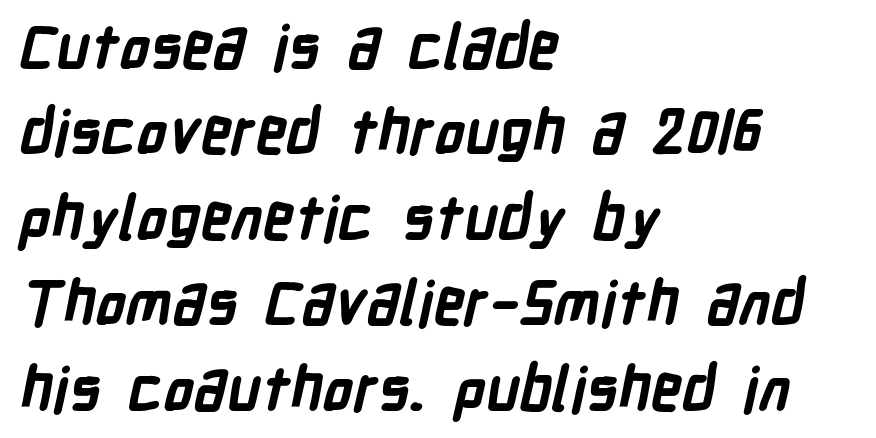
Default kerning and tracking; the words read as compact shapes. Notice how descenders clear the ascenders below comfortably — that's standard leading. Horizontally, the lines are justified to the leading edge only. Type without underlining.
